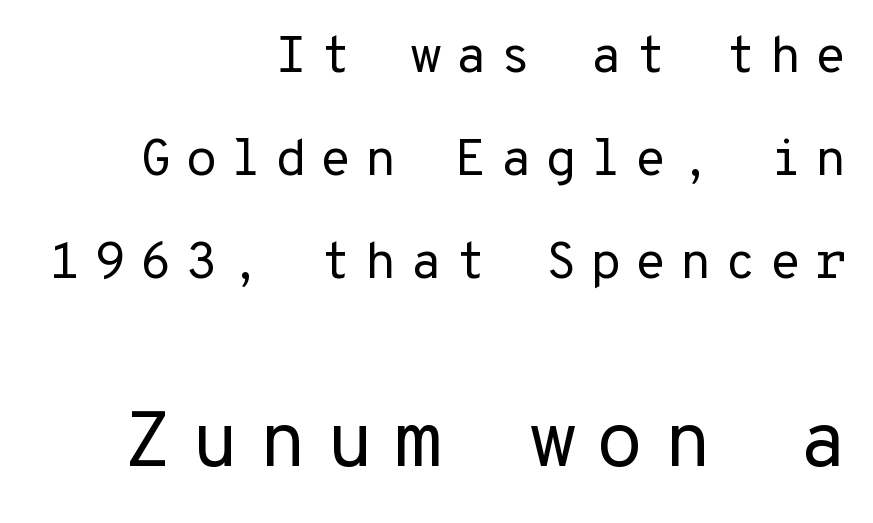
Q: Is the text bold? A: No.
Q: Is the text italic (slanted)? A: No, it is upright.
Q: Is the typeface a serif or a sans-serif typeface? A: Sans-serif.
Q: Is the text underlined? A: No.
Q: How is the paragraph aligned? A: Right-aligned.
Q: Is the spacing between letters normal or unusually wide? A: Unusually wide.
Q: Is the spacing between lines tight, normal or loose? A: Loose.
Q: Which block of text is set in a larger size, the first (top) or the second (bottom)? A: The second (bottom) one.
Q: Width (condensed, normal, or wide)? A: Normal.
Q: Stroke contrast? A: Low.
Q: x-height? A: Medium.
